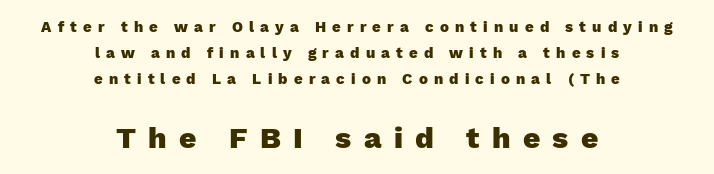
{"serif": "no", "italic": "no", "bold": "yes", "weight": "heavy", "width": "normal", "stroke_contrast": "low", "x_height": "medium", "monospaced": "no", "underline": "no", "align": "center", "line_spacing_ratio": 1.73, "letter_spacing": "wide", "letter_spacing_em": 0.41, "larger_block": "second", "size_ratio": 2.0, "glyph_px": 30}
